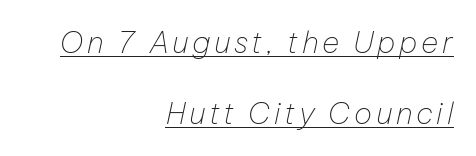
The image shows 30 px thin type, italic (leaning right); set right-aligned, loose line spacing (2.37x), underlined; low stroke contrast and a medium x-height.
